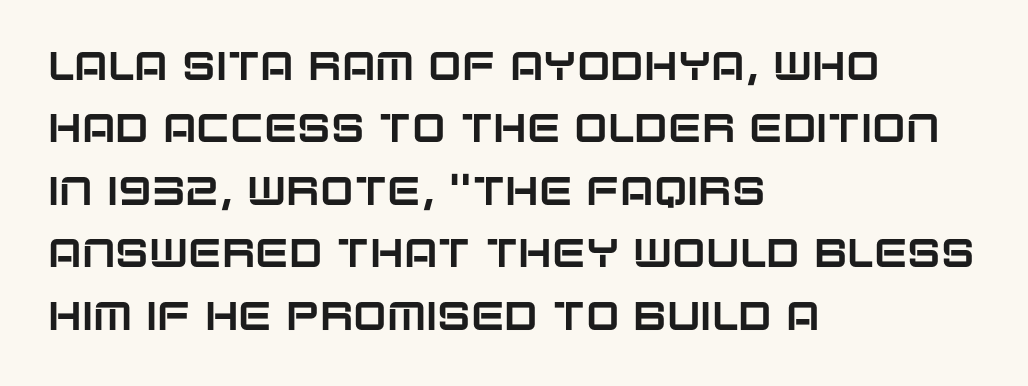
{"serif": "no", "italic": "no", "width": "normal", "stroke_contrast": "low", "x_height": "large", "monospaced": "no", "underline": "no", "align": "left", "line_spacing": "normal", "line_spacing_ratio": 1.56, "letter_spacing": "normal", "letter_spacing_em": 0.0, "glyph_px": 40}
